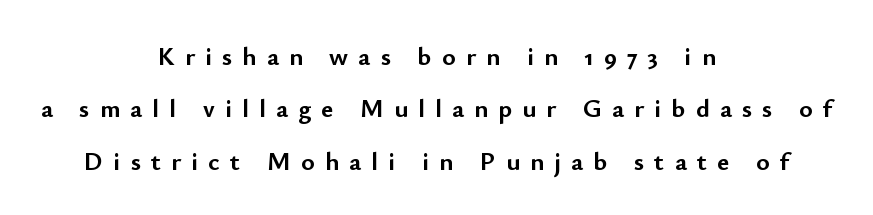
The image shows 26 px bold type, upright; set centered, loose line spacing (2.01x), unusually wide letter spacing (+0.39 em), not underlined.
